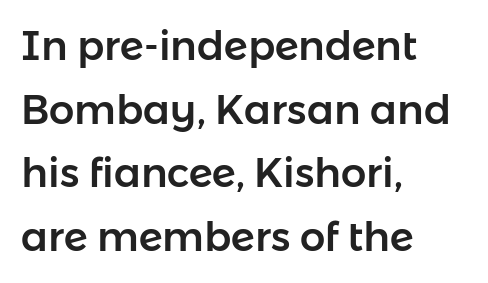
The letters advance in unequal steps, a hallmark of proportional type. There is no visible air inserted between adjacent glyphs. The passage is arranged the way most books set body copy — flush left. Italic? Not at all — the glyphs are vertical. The area under the type is left untouched.
